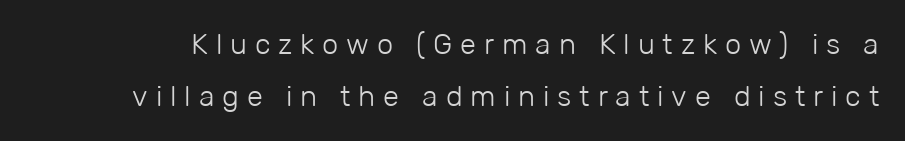
{"serif": "no", "italic": "no", "bold": "no", "weight": "light", "width": "normal", "stroke_contrast": "low", "x_height": "medium", "monospaced": "no", "underline": "no", "line_spacing_ratio": 1.8, "letter_spacing": "wide", "letter_spacing_em": 0.27, "glyph_px": 29}
